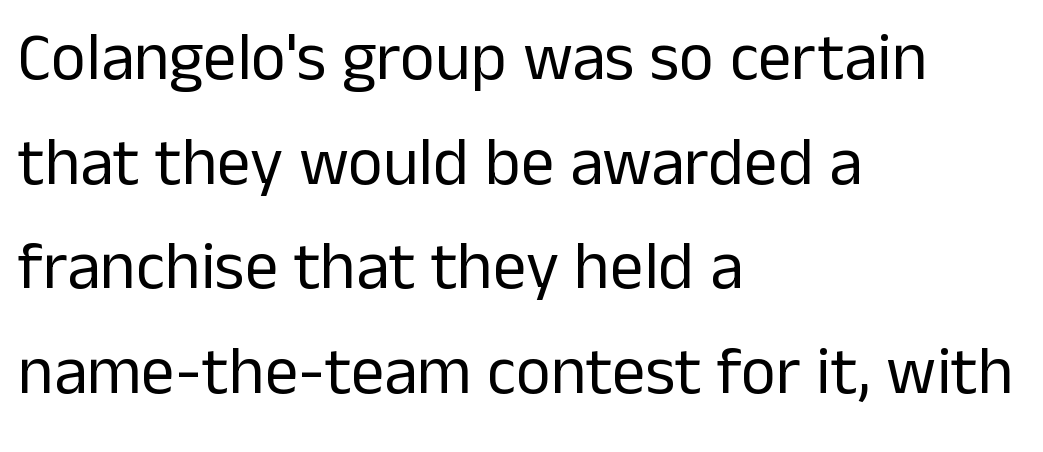
The glyphs are unaccompanied by any horizontal stroke below them. A student would call this left alignment; a typographer would say flush left, rag right. A typesetter would call this leading conventional body-copy spacing. Nothing sits at the stroke ends, so this counts as sans-serif. The type is set solid horizontally, with unmodified tracking.
